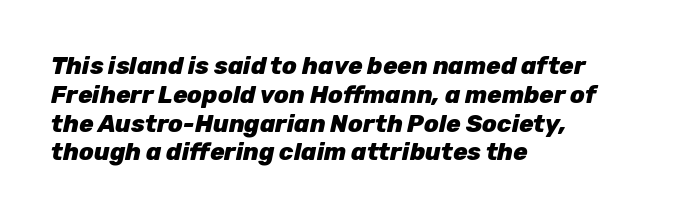
The gap between lines stays unmarked. Nobody touched the tracking dial on this one. The glyphs have the mass of a bold cut. Looking at the ascenders, they clearly lean. A student would call this left alignment; a typographer would say flush left, rag right.
